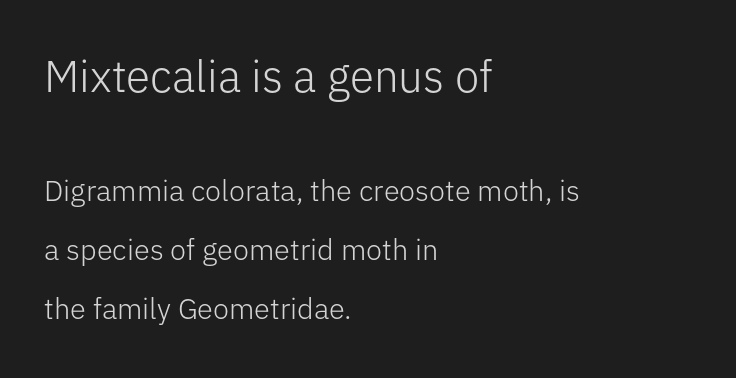
The image shows 44 px light sans-serif type, upright; set left-aligned, loose line spacing (2.04x), normal letter spacing, not underlined; the first (top) block is 1.52x larger; low stroke contrast and a medium x-height.
